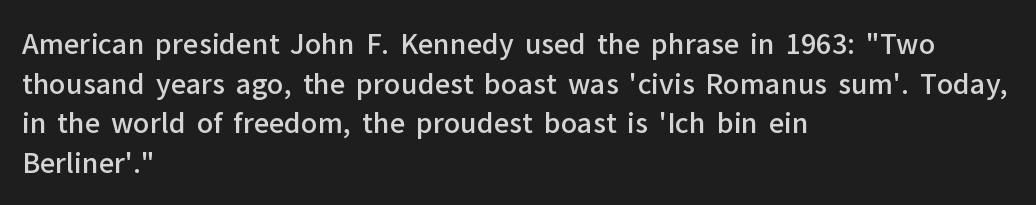
Observe the ordinary spacing: letters are neighbours, not strangers. The font's upright variant was chosen for this text. Letters rest on an invisible, unmarked baseline. The leading is moderate, giving the passage an even texture. The paragraph has a hard left edge and a soft right edge.
